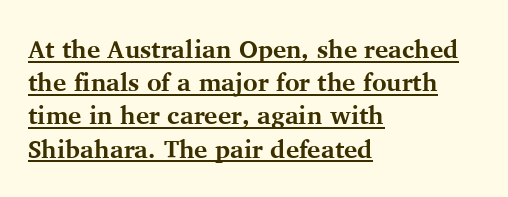
Q: Is the text bold? A: Yes.
Q: Is the text italic (slanted)? A: No, it is upright.
Q: Is the text underlined? A: Yes.
Q: How is the paragraph aligned? A: Left-aligned.
Q: Is the spacing between letters normal or unusually wide? A: Normal.
Q: Is the spacing between lines tight, normal or loose? A: Normal.
